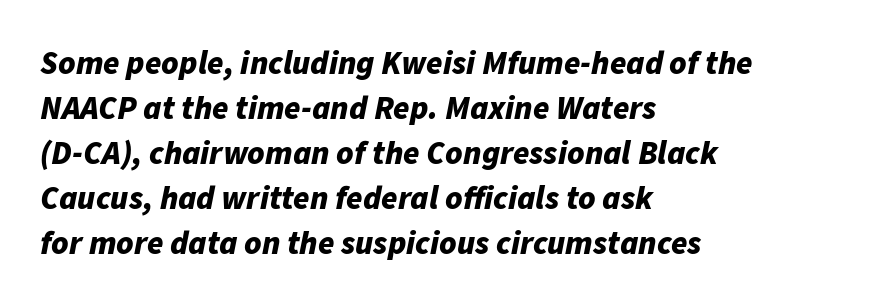
Q: Is the text bold? A: Yes.
Q: Is the text italic (slanted)? A: Yes, it leans right by about 11 degrees.
Q: Is the text underlined? A: No.
Q: How is the paragraph aligned? A: Left-aligned.
Q: Is the spacing between letters normal or unusually wide? A: Normal.
Q: Is the spacing between lines tight, normal or loose? A: Normal.
Q: Width (condensed, normal, or wide)? A: Normal.
Q: Stroke contrast? A: Low.
Q: x-height? A: Medium.
Q: Monospaced? A: No.
